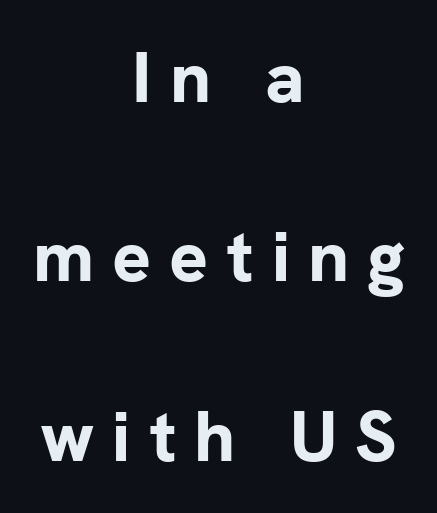
{"serif": "no", "italic": "no", "bold": "yes", "weight": "bold", "width": "normal", "stroke_contrast": "low", "x_height": "medium", "monospaced": "no", "underline": "no", "align": "center", "line_spacing": "loose", "line_spacing_ratio": 2.49, "letter_spacing": "wide", "letter_spacing_em": 0.25, "glyph_px": 72}
